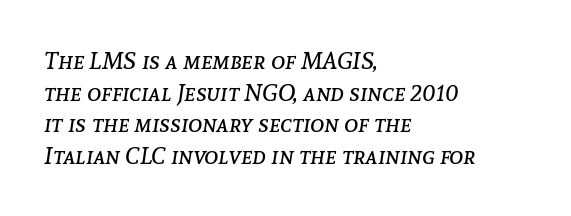
The image shows 24 px text type, italic (leaning right); set left-aligned, normal line spacing (1.32x), normal letter spacing, not underlined.
